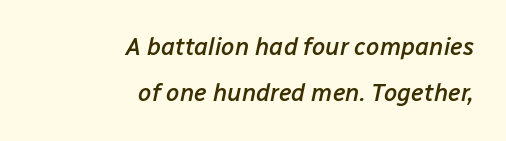
{"italic": "yes", "lean": "right", "slant_degrees": 12, "bold": "semi", "underline": "no", "align": "right", "line_spacing": "loose", "line_spacing_ratio": 1.93, "letter_spacing": "normal", "letter_spacing_em": 0.0, "glyph_px": 24}
